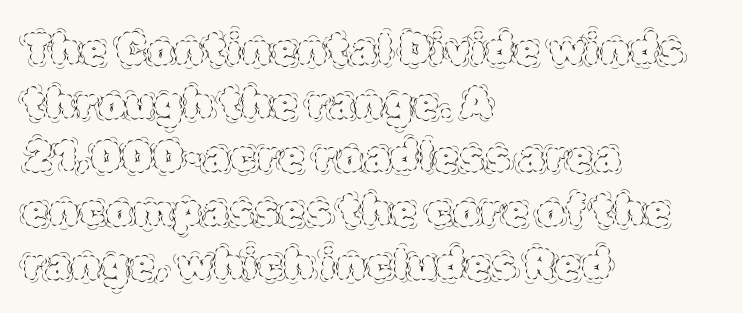
{"italic": "no", "bold": "no", "weight": "thin", "width": "normal", "x_height": "large", "monospaced": "no", "underline": "no", "align": "left", "line_spacing": "normal", "line_spacing_ratio": 1.25, "letter_spacing": "normal", "letter_spacing_em": 0.0, "glyph_px": 43}
